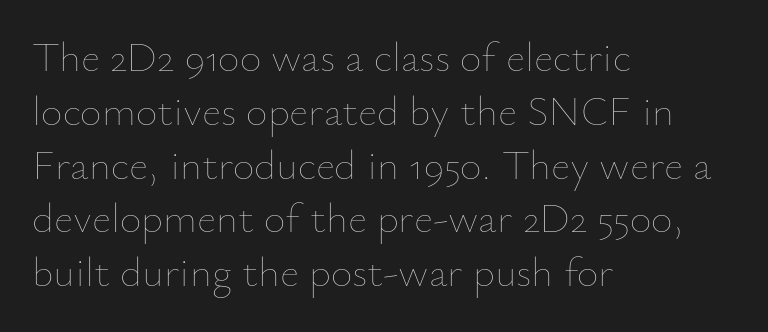
Descenders are the only things crossing below the line. The rendering keeps characters at their native spacing. Horizontally, the lines are justified to the leading edge only. This sample keeps an unexceptional amount of space between lines. Varying glyph widths throughout — classic text-font behaviour. Unbolded letterforms with no extra heft.
